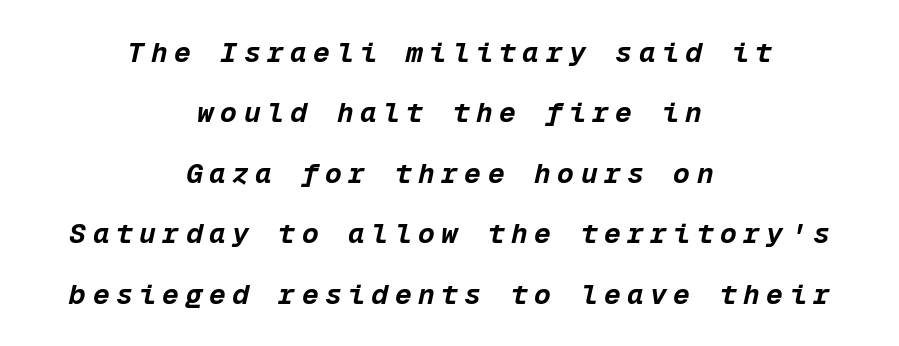
{"italic": "yes", "lean": "right", "slant_degrees": 12, "bold": "yes", "weight": "bold", "width": "normal", "stroke_contrast": "low", "x_height": "medium", "monospaced": "yes", "underline": "no", "align": "center", "line_spacing": "loose", "line_spacing_ratio": 2.16, "letter_spacing": "wide", "letter_spacing_em": 0.23, "glyph_px": 28}
